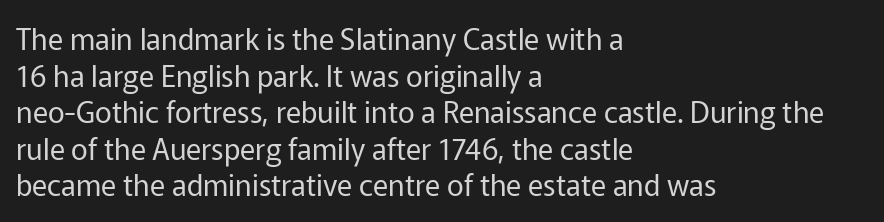
Q: Is the text bold? A: No.
Q: Is the text italic (slanted)? A: No, it is upright.
Q: Is the typeface a serif or a sans-serif typeface? A: Sans-serif.
Q: Is the text underlined? A: No.
Q: How is the paragraph aligned? A: Left-aligned.
Q: Is the spacing between letters normal or unusually wide? A: Normal.
Q: Is the spacing between lines tight, normal or loose? A: Normal.
Q: Width (condensed, normal, or wide)? A: Normal.
Q: Stroke contrast? A: Low.
Q: x-height? A: Medium.
Q: Monospaced? A: No.
